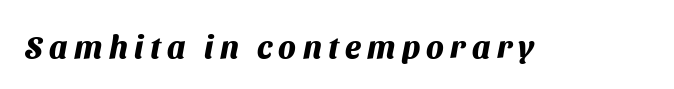
Q: Is the text bold? A: Yes.
Q: Is the typeface a serif or a sans-serif typeface? A: Sans-serif.
Q: Is the text underlined? A: No.
Q: Is the spacing between letters normal or unusually wide? A: Unusually wide.
Q: Width (condensed, normal, or wide)? A: Normal.
Q: Stroke contrast? A: Medium.
Q: x-height? A: Medium.
Q: Monospaced? A: No.
